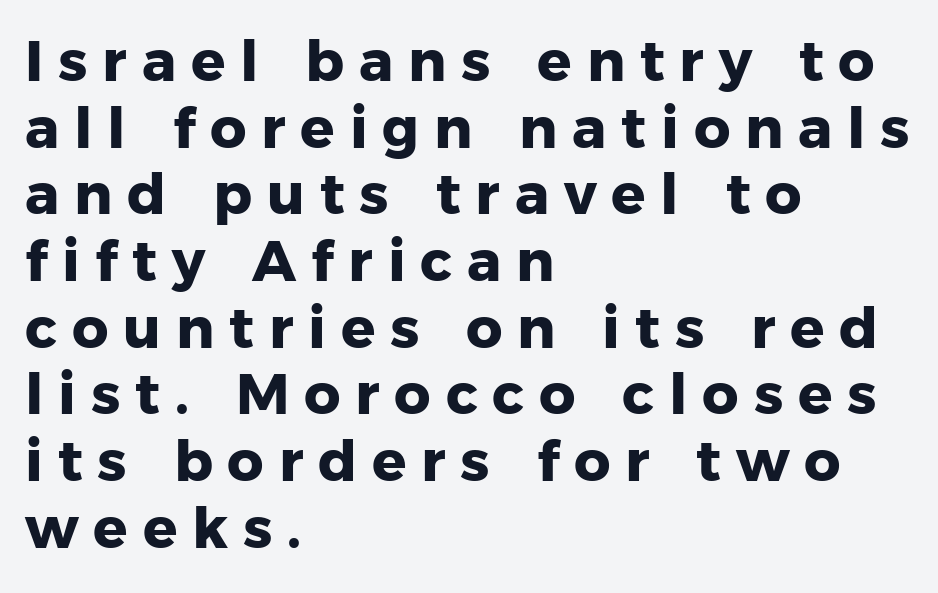
Q: Is the text bold? A: Yes.
Q: Is the text italic (slanted)? A: No, it is upright.
Q: Is the typeface a serif or a sans-serif typeface? A: Sans-serif.
Q: Is the text underlined? A: No.
Q: How is the paragraph aligned? A: Left-aligned.
Q: Is the spacing between letters normal or unusually wide? A: Unusually wide.
Q: Width (condensed, normal, or wide)? A: Normal.
Q: Stroke contrast? A: Low.
Q: x-height? A: Medium.
Q: Monospaced? A: No.
